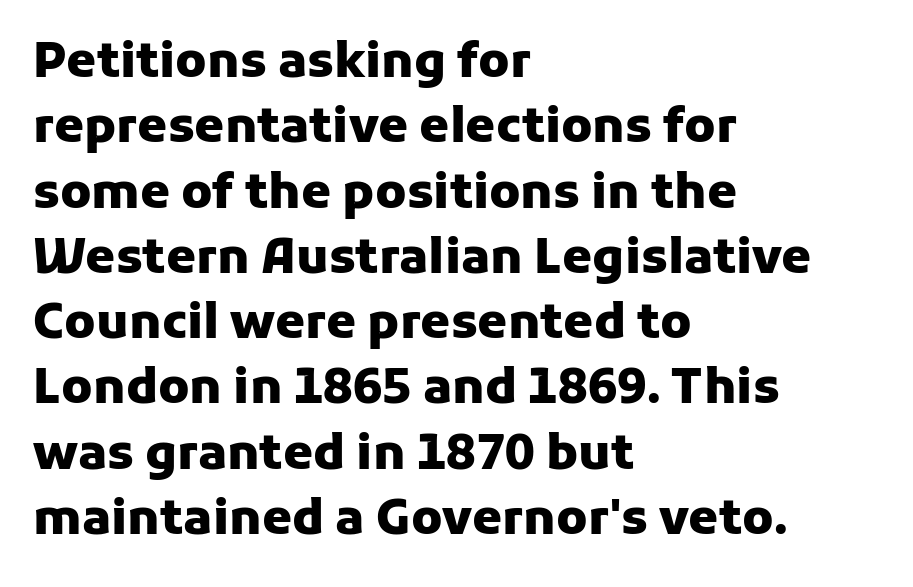
Q: Is the text bold? A: Yes.
Q: Is the text italic (slanted)? A: No, it is upright.
Q: Is the typeface a serif or a sans-serif typeface? A: Sans-serif.
Q: Is the text underlined? A: No.
Q: How is the paragraph aligned? A: Left-aligned.
Q: Is the spacing between letters normal or unusually wide? A: Normal.
Q: Is the spacing between lines tight, normal or loose? A: Normal.
Q: Width (condensed, normal, or wide)? A: Normal.
Q: Stroke contrast? A: Low.
Q: x-height? A: Medium.
Q: Monospaced? A: No.
